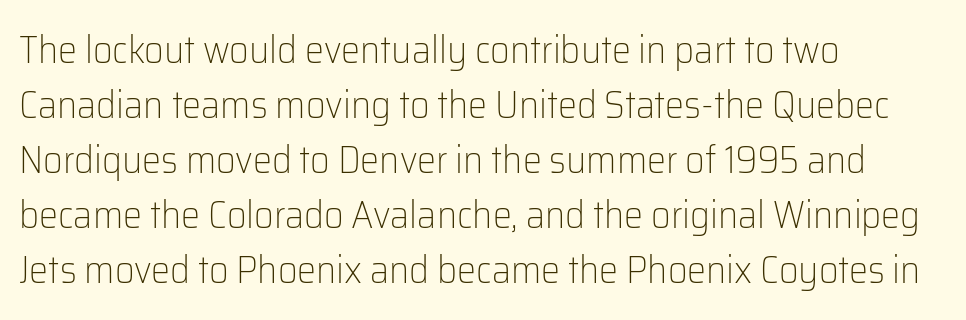
{"serif": "no", "italic": "no", "bold": "no", "weight": "light", "width": "normal", "stroke_contrast": "low", "x_height": "medium", "monospaced": "no", "underline": "no", "align": "left", "line_spacing": "normal", "line_spacing_ratio": 1.45, "letter_spacing": "normal", "letter_spacing_em": 0.0, "glyph_px": 38}
